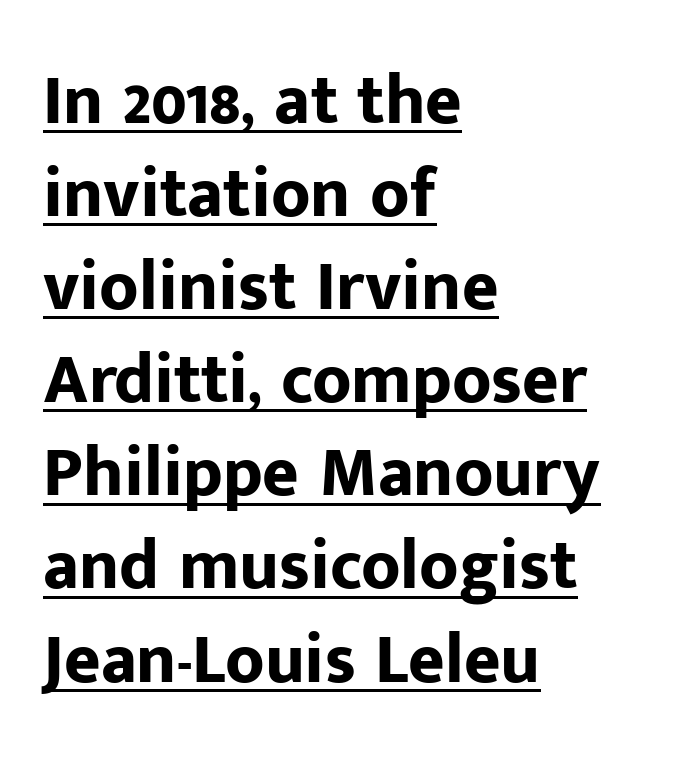
The image shows 70 px bold sans-serif type, upright; set left-aligned, normal line spacing (1.33x), normal letter spacing, underlined; low stroke contrast and a medium x-height.
